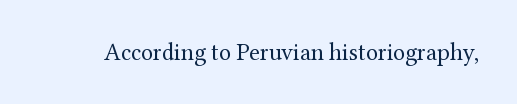
Q: Is the text bold? A: No.
Q: Is the text italic (slanted)? A: No, it is upright.
Q: Is the text underlined? A: No.
Q: Is the spacing between letters normal or unusually wide? A: Normal.
